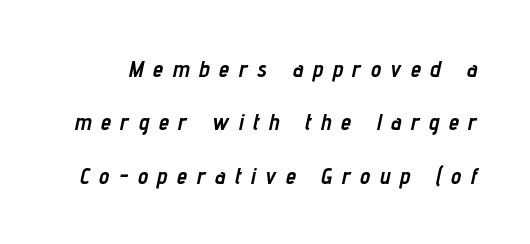
A great deal of white space separates one row of letters from the next. The font's italic variant was chosen for this text. Letters rest on an invisible, unmarked baseline. Thick stems and heavy bowls — unmistakably bold. This sample uses expanded letter spacing, leaving extra air between glyphs.
